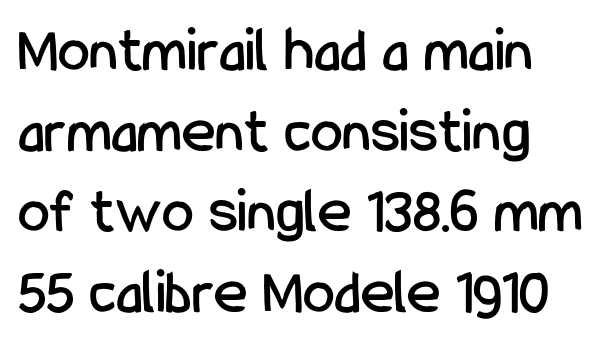
{"serif": "no", "italic": "no", "width": "condensed", "stroke_contrast": "low", "x_height": "medium", "monospaced": "no", "underline": "no", "align": "left", "line_spacing": "normal", "line_spacing_ratio": 1.26, "letter_spacing": "normal", "letter_spacing_em": 0.0, "glyph_px": 64}
